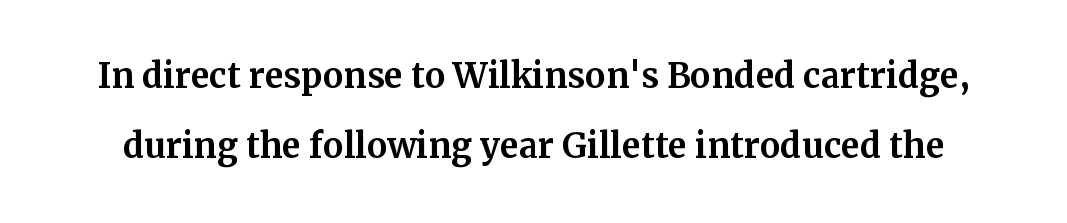
The image shows 46 px serif type, upright; set normal line spacing (1.53x), normal letter spacing, not underlined; medium stroke contrast and a medium x-height.
